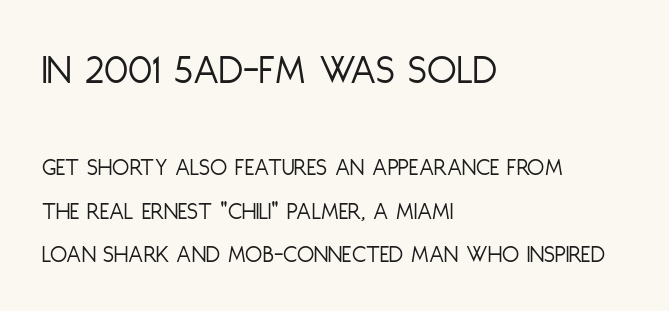
{"serif": "no", "italic": "no", "bold": "no", "weight": "light", "width": "condensed", "stroke_contrast": "low", "x_height": "large", "monospaced": "no", "underline": "no", "align": "left", "line_spacing_ratio": 1.74, "letter_spacing": "normal", "letter_spacing_em": 0.0, "larger_block": "first", "size_ratio": 1.72, "glyph_px": 43}
